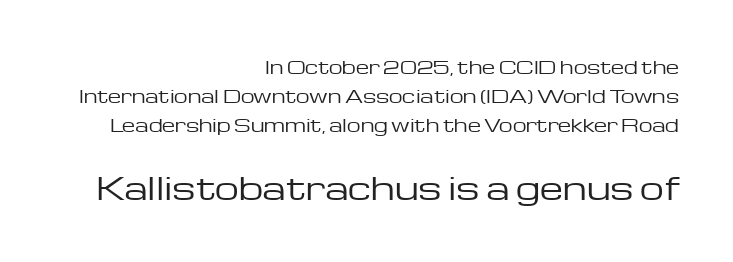
{"serif": "no", "italic": "no", "bold": "no", "weight": "regular", "width": "wide", "stroke_contrast": "low", "x_height": "medium", "monospaced": "no", "underline": "no", "align": "right", "line_spacing": "normal", "line_spacing_ratio": 1.7, "letter_spacing": "normal", "letter_spacing_em": 0.0, "larger_block": "second", "size_ratio": 1.76, "glyph_px": 30}
